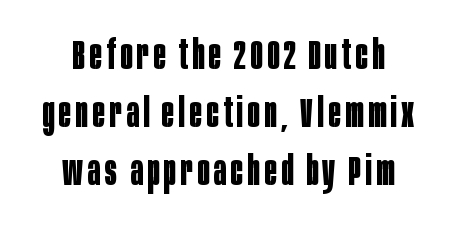
The image shows 41 px bold, condensed sans-serif type, upright; set normal line spacing (1.41x), not underlined; low stroke contrast and a large x-height.
